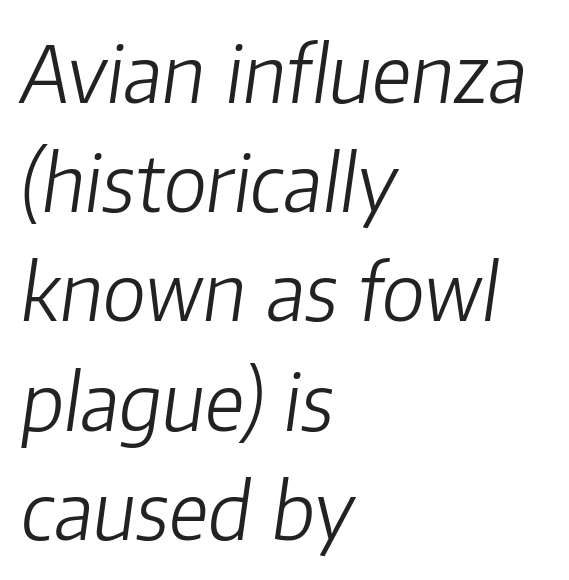
{"italic": "yes", "lean": "right", "slant_degrees": 8, "bold": "no", "weight": "light", "width": "normal", "stroke_contrast": "low", "x_height": "medium", "monospaced": "no", "underline": "no", "align": "left", "line_spacing": "normal", "line_spacing_ratio": 1.4, "letter_spacing": "normal", "letter_spacing_em": 0.0, "glyph_px": 78}
